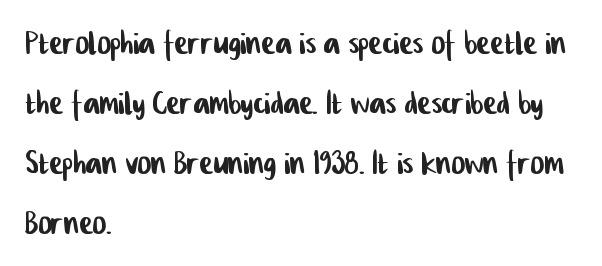
Q: Is the typeface a serif or a sans-serif typeface? A: Sans-serif.
Q: Is the text underlined? A: No.
Q: How is the paragraph aligned? A: Left-aligned.
Q: Is the spacing between letters normal or unusually wide? A: Normal.
Q: Is the spacing between lines tight, normal or loose? A: Normal.
Q: Width (condensed, normal, or wide)? A: Condensed.
Q: Stroke contrast? A: Low.
Q: x-height? A: Medium.
Q: Monospaced? A: No.
